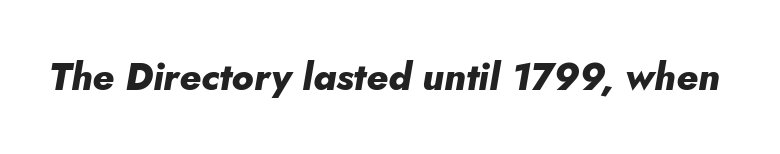
{"italic": "yes", "lean": "right", "slant_degrees": 10, "bold": "yes", "weight": "heavy", "width": "normal", "stroke_contrast": "low", "x_height": "small", "monospaced": "no", "underline": "no", "letter_spacing": "normal", "letter_spacing_em": 0.0, "glyph_px": 38}
